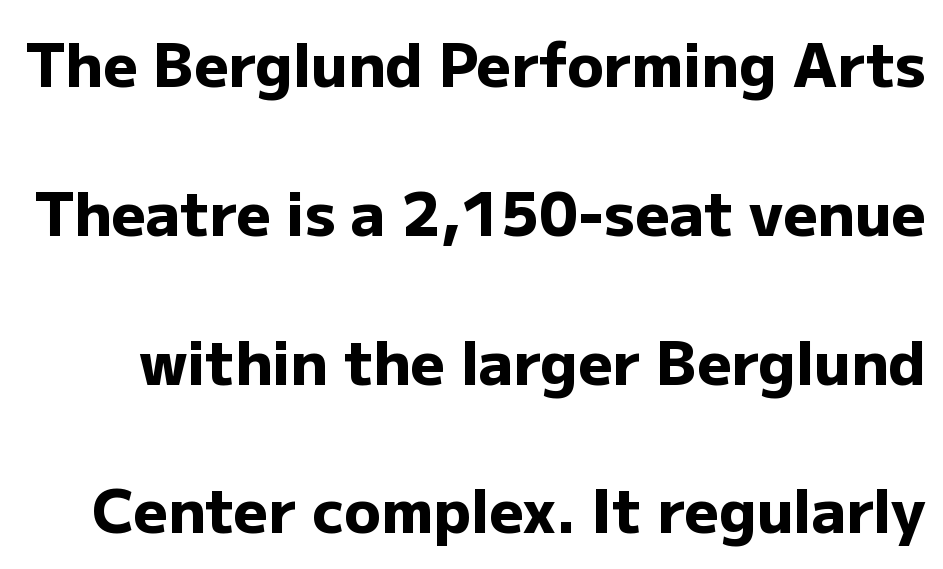
{"serif": "no", "italic": "no", "bold": "yes", "weight": "heavy", "width": "normal", "stroke_contrast": "low", "x_height": "medium", "monospaced": "no", "underline": "no", "line_spacing": "loose", "line_spacing_ratio": 2.48, "letter_spacing": "normal", "letter_spacing_em": 0.0, "glyph_px": 60}
